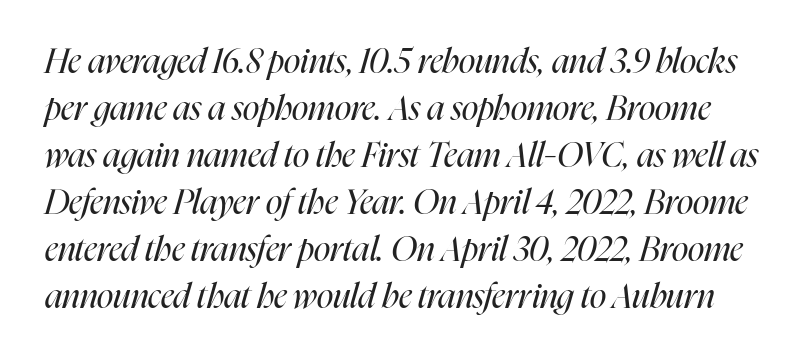
{"italic": "yes", "lean": "right", "slant_degrees": 16, "bold": "no", "weight": "regular", "width": "condensed", "stroke_contrast": "high", "x_height": "medium", "monospaced": "no", "underline": "no", "line_spacing": "normal", "line_spacing_ratio": 1.38, "letter_spacing": "normal", "letter_spacing_em": 0.0, "glyph_px": 34}
